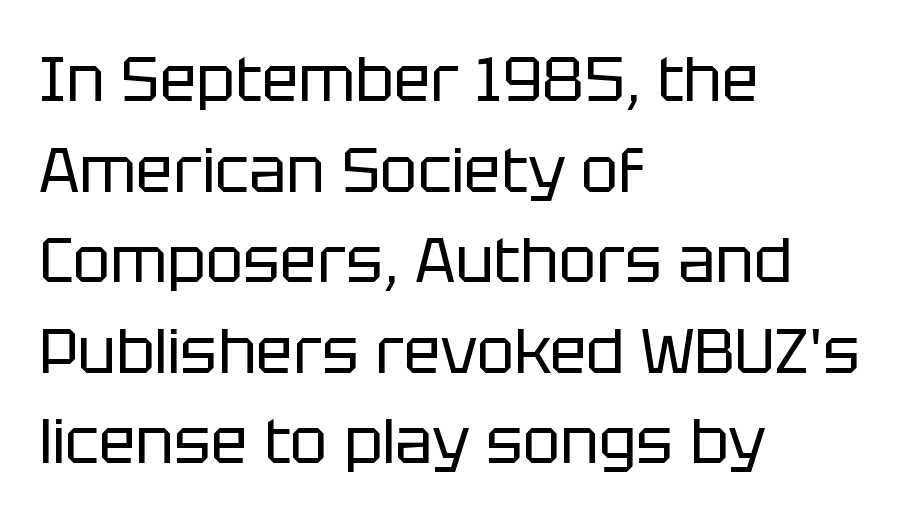
The image shows 62 px regular-weight sans-serif type, upright; set left-aligned, normal line spacing (1.46x), normal letter spacing, not underlined; low stroke contrast and a large x-height.
